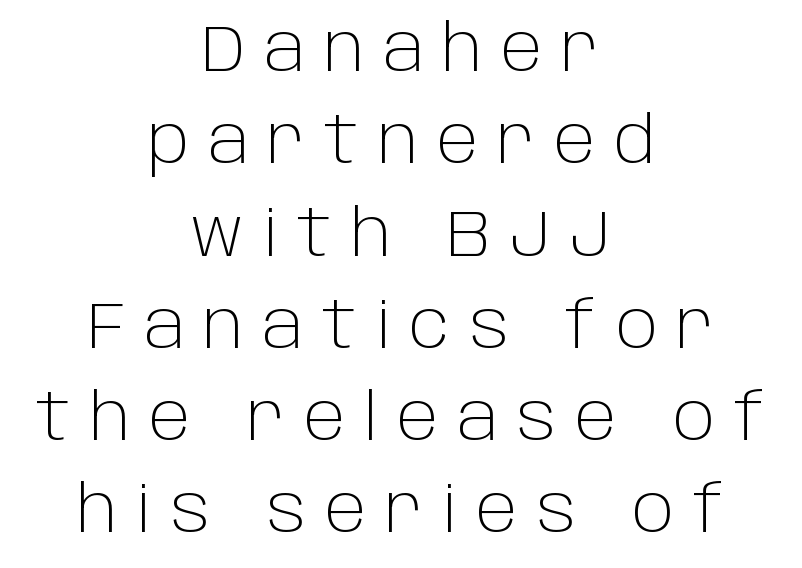
Q: Is the text bold? A: No.
Q: Is the text italic (slanted)? A: No, it is upright.
Q: Is the typeface a serif or a sans-serif typeface? A: Sans-serif.
Q: Is the text underlined? A: No.
Q: How is the paragraph aligned? A: Centered.
Q: Is the spacing between letters normal or unusually wide? A: Unusually wide.
Q: Is the spacing between lines tight, normal or loose? A: Normal.
Q: Width (condensed, normal, or wide)? A: Normal.
Q: Stroke contrast? A: Low.
Q: x-height? A: Large.
Q: Monospaced? A: No.
